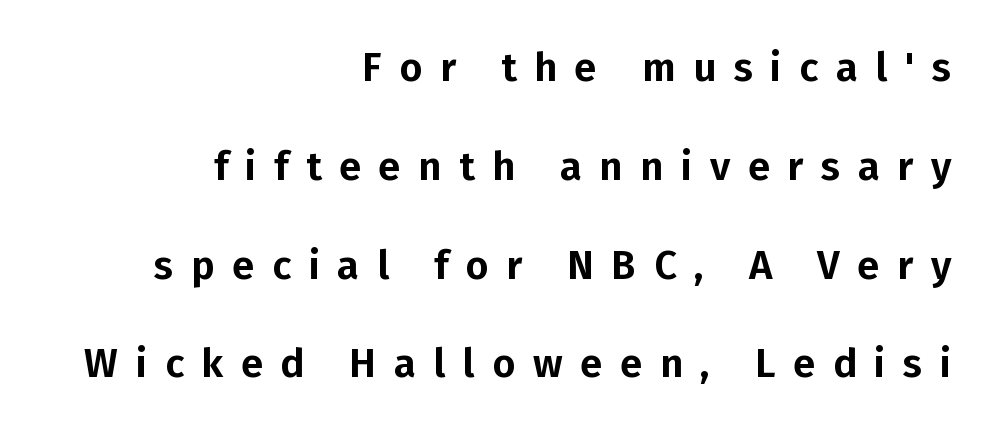
{"serif": "no", "italic": "no", "width": "normal", "stroke_contrast": "low", "x_height": "medium", "monospaced": "no", "underline": "no", "align": "right", "line_spacing": "loose", "line_spacing_ratio": 2.47, "letter_spacing": "wide", "letter_spacing_em": 0.44, "glyph_px": 40}
